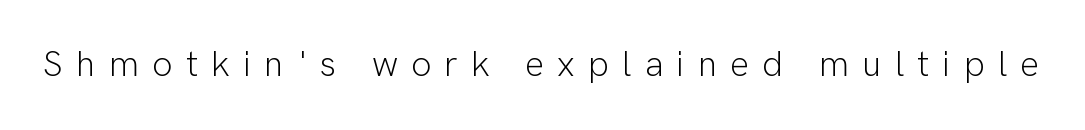
The words here are not underlined. Type style note: lacks serifs. The strokes are not fattened; the text isn't bold. Short note: letters widely spaced. Note the varied advance widths — an 'i' is clearly narrower than an 'm'. When letters stand straight like this, we call the style roman or upright.
